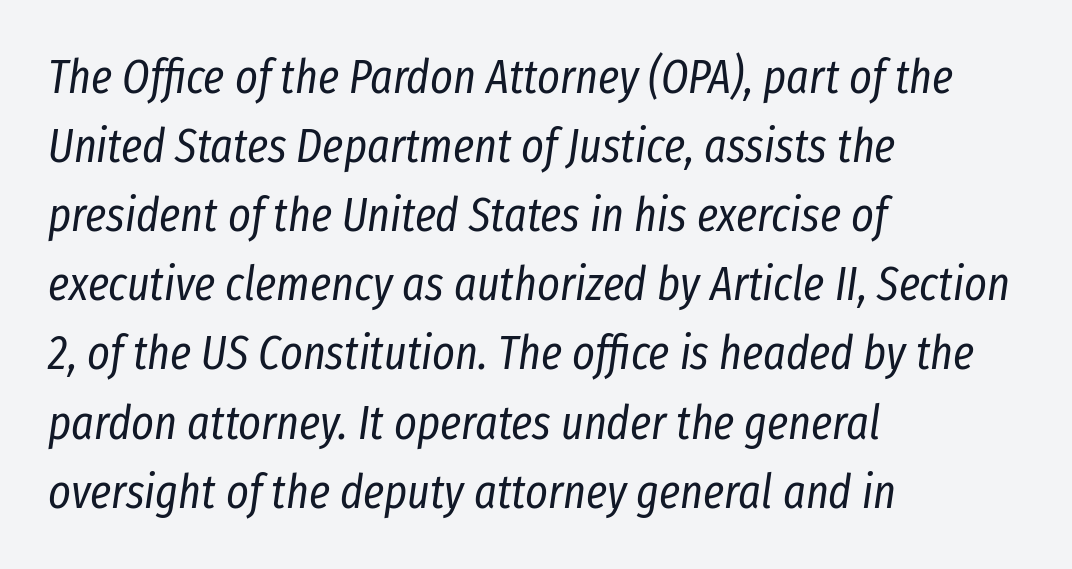
Q: Is the text bold? A: No.
Q: Is the text italic (slanted)? A: Yes, it leans right by about 8 degrees.
Q: Is the text underlined? A: No.
Q: How is the paragraph aligned? A: Left-aligned.
Q: Is the spacing between letters normal or unusually wide? A: Normal.
Q: Is the spacing between lines tight, normal or loose? A: Normal.
Q: Width (condensed, normal, or wide)? A: Condensed.
Q: Stroke contrast? A: Low.
Q: x-height? A: Medium.
Q: Monospaced? A: No.
